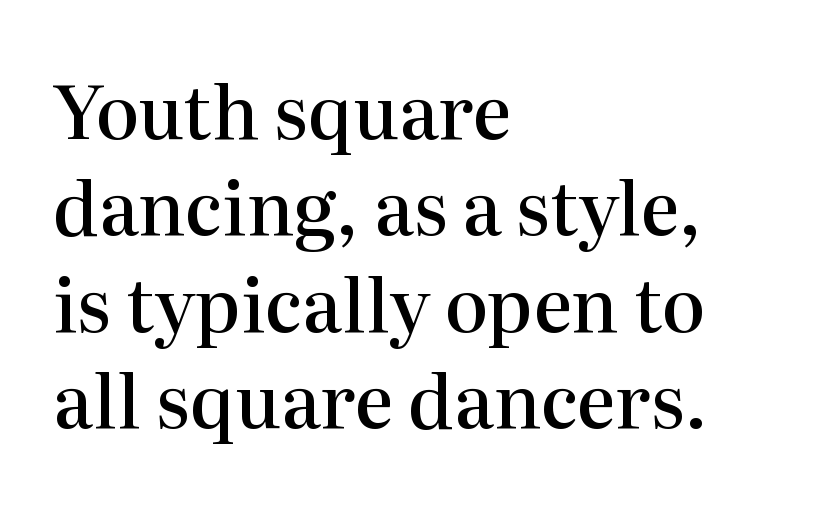
The image shows 73 px semibold serif type, upright; set left-aligned, normal line spacing (1.32x), normal letter spacing, not underlined; high stroke contrast and a medium x-height.
